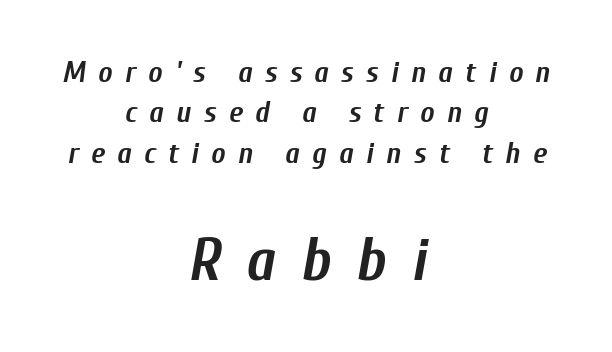
{"italic": "yes", "lean": "right", "slant_degrees": 10, "bold": "yes", "weight": "semibold", "width": "condensed", "stroke_contrast": "low", "x_height": "medium", "monospaced": "no", "underline": "no", "align": "center", "line_spacing": "normal", "line_spacing_ratio": 1.35, "letter_spacing": "wide", "letter_spacing_em": 0.41, "larger_block": "second", "size_ratio": 2.03, "glyph_px": 61}
